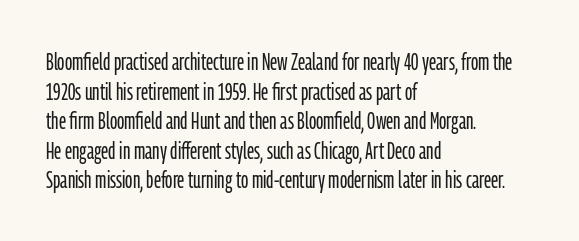
Words appear dense and cohesive because spacing is normal. Stem width sits at or under what a default text font uses. Honestly, there is no underline to notice here at all. The lettering stays uniformly vertical, giving the passage a roman look.
